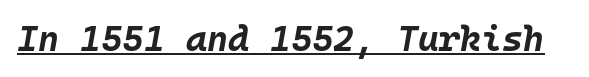
Q: Is the text bold? A: Yes.
Q: Is the text italic (slanted)? A: Yes, it leans right by about 10 degrees.
Q: Is the text underlined? A: Yes.
Q: Is the spacing between letters normal or unusually wide? A: Normal.
Q: Width (condensed, normal, or wide)? A: Normal.
Q: Stroke contrast? A: Low.
Q: x-height? A: Large.
Q: Monospaced? A: Yes.
